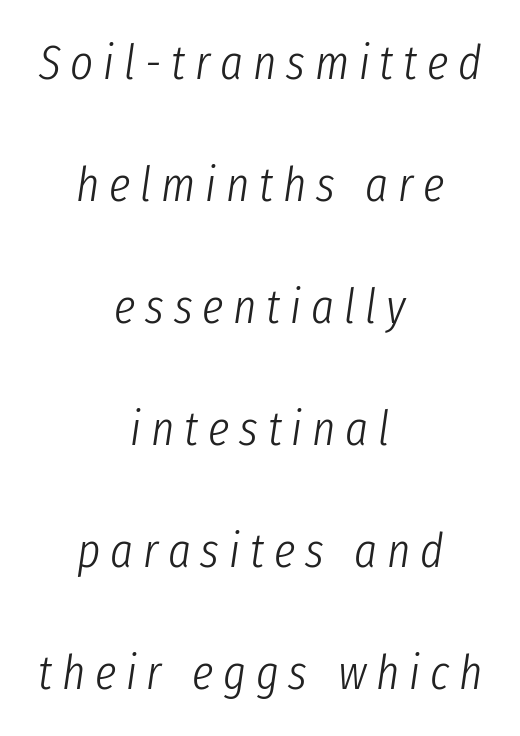
{"italic": "yes", "lean": "right", "slant_degrees": 8, "bold": "no", "weight": "light", "width": "condensed", "stroke_contrast": "low", "x_height": "medium", "monospaced": "no", "underline": "no", "align": "center", "line_spacing": "loose", "line_spacing_ratio": 2.49, "letter_spacing": "wide", "letter_spacing_em": 0.2, "glyph_px": 49}
